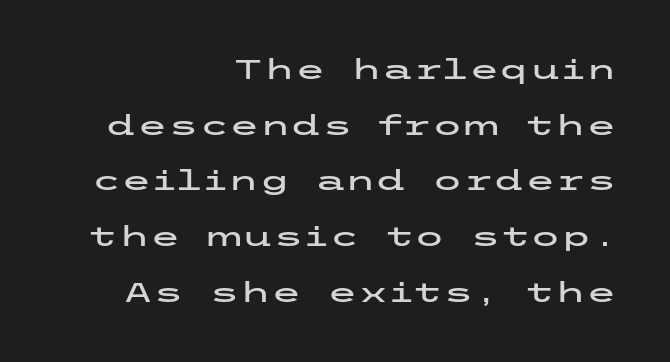
{"serif": "no", "italic": "no", "width": "wide", "stroke_contrast": "low", "x_height": "medium", "underline": "no", "align": "right", "line_spacing": "loose", "line_spacing_ratio": 1.99, "letter_spacing": "normal", "letter_spacing_em": 0.0, "glyph_px": 28}
